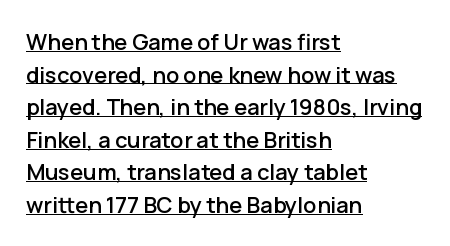
Q: Is the text italic (slanted)? A: No, it is upright.
Q: Is the text underlined? A: Yes.
Q: How is the paragraph aligned? A: Left-aligned.
Q: Is the spacing between letters normal or unusually wide? A: Normal.
Q: Is the spacing between lines tight, normal or loose? A: Normal.
